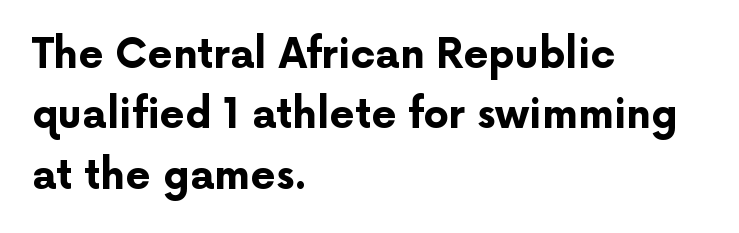
The image shows 40 px bold sans-serif type, upright; set left-aligned, normal line spacing (1.51x), normal letter spacing, not underlined; low stroke contrast and a medium x-height.
